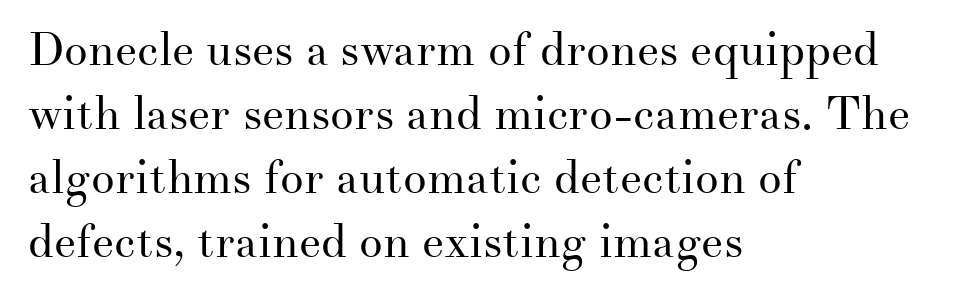
{"serif": "yes", "italic": "no", "bold": "no", "weight": "regular", "width": "normal", "stroke_contrast": "medium", "x_height": "small", "monospaced": "no", "underline": "no", "align": "left", "line_spacing": "normal", "line_spacing_ratio": 1.36, "letter_spacing": "normal", "letter_spacing_em": 0.0, "glyph_px": 47}
